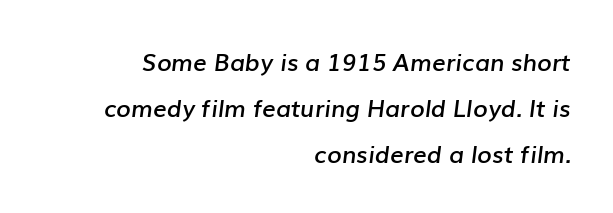
{"italic": "yes", "lean": "right", "slant_degrees": 7, "bold": "semi", "underline": "no", "align": "right", "line_spacing": "loose", "line_spacing_ratio": 1.91, "letter_spacing": "normal", "letter_spacing_em": 0.0, "glyph_px": 24}
